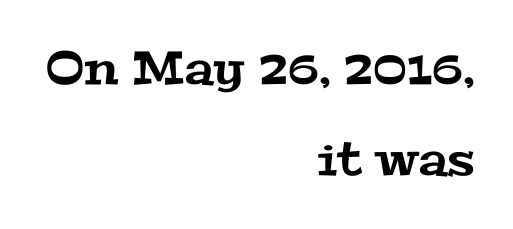
{"serif": "yes", "width": "wide", "stroke_contrast": "medium", "x_height": "medium", "monospaced": "no", "underline": "no", "align": "right", "line_spacing": "loose", "line_spacing_ratio": 1.98, "letter_spacing": "normal", "letter_spacing_em": 0.0, "glyph_px": 46}
